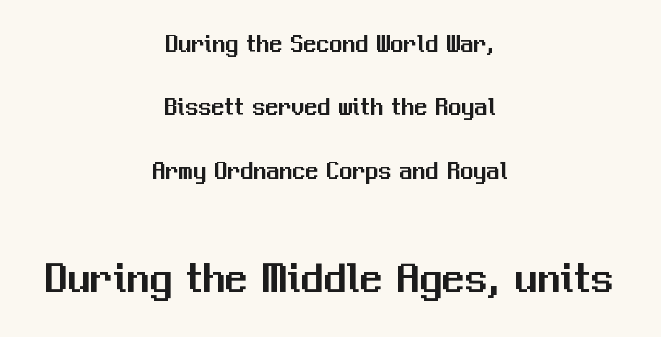
{"serif": "no", "italic": "no", "width": "normal", "stroke_contrast": "medium", "x_height": "medium", "monospaced": "no", "underline": "no", "align": "center", "line_spacing": "loose", "line_spacing_ratio": 2.44, "letter_spacing": "normal", "letter_spacing_em": 0.0, "larger_block": "second", "size_ratio": 1.73, "glyph_px": 45}
